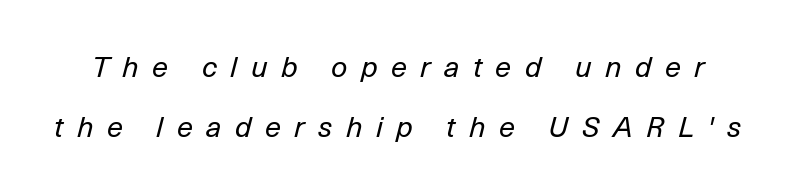
The image shows 29 px regular-weight type, italic (leaning right); set loose line spacing (2.07x), unusually wide letter spacing (+0.46 em), not underlined; low stroke contrast and a medium x-height.
